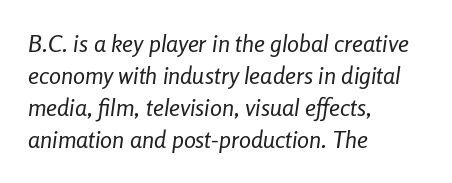
Look at the tracking — it's just the regular setting, nothing added. If you drew a ruler down the left edge, every line would touch it. Is there much room between lines? A standard amount, neither cramped nor airy. A clean baseline with only descenders dipping below it. The lettering tilts uniformly, giving the passage an italic look. Heaviness? Minimal to ordinary, like unemphasized prose.
